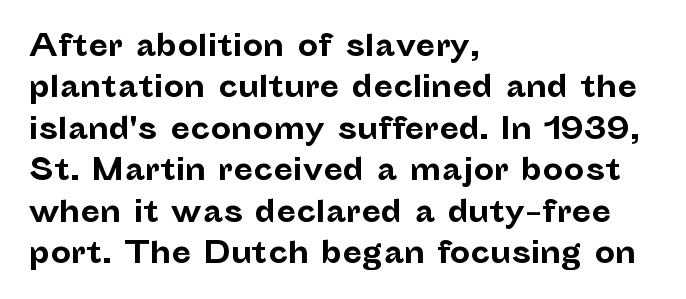
Q: Is the text bold? A: Yes.
Q: Is the text italic (slanted)? A: No, it is upright.
Q: Is the typeface a serif or a sans-serif typeface? A: Sans-serif.
Q: Is the text underlined? A: No.
Q: How is the paragraph aligned? A: Left-aligned.
Q: Is the spacing between letters normal or unusually wide? A: Normal.
Q: Is the spacing between lines tight, normal or loose? A: Normal.
Q: Width (condensed, normal, or wide)? A: Normal.
Q: Stroke contrast? A: Low.
Q: x-height? A: Medium.
Q: Monospaced? A: No.
